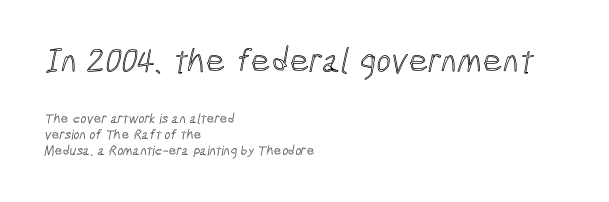
{"width": "condensed", "x_height": "medium", "monospaced": "no", "underline": "no", "align": "left", "line_spacing": "tight", "line_spacing_ratio": 1.12, "letter_spacing": "normal", "letter_spacing_em": 0.0, "larger_block": "first", "size_ratio": 2.5, "glyph_px": 35}
